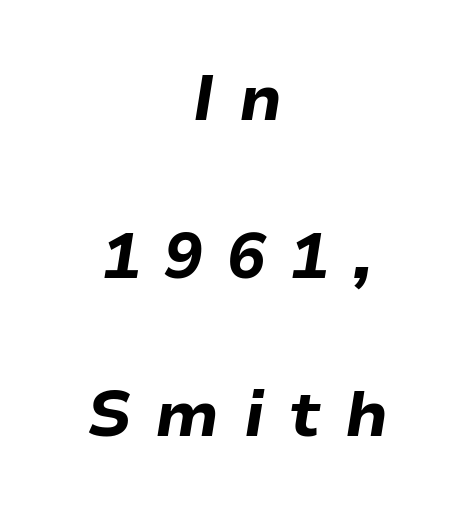
{"italic": "yes", "lean": "right", "slant_degrees": 9, "bold": "yes", "weight": "bold", "width": "normal", "stroke_contrast": "low", "x_height": "medium", "monospaced": "no", "underline": "no", "align": "center", "line_spacing": "loose", "line_spacing_ratio": 2.47, "letter_spacing": "wide", "letter_spacing_em": 0.38, "glyph_px": 64}
